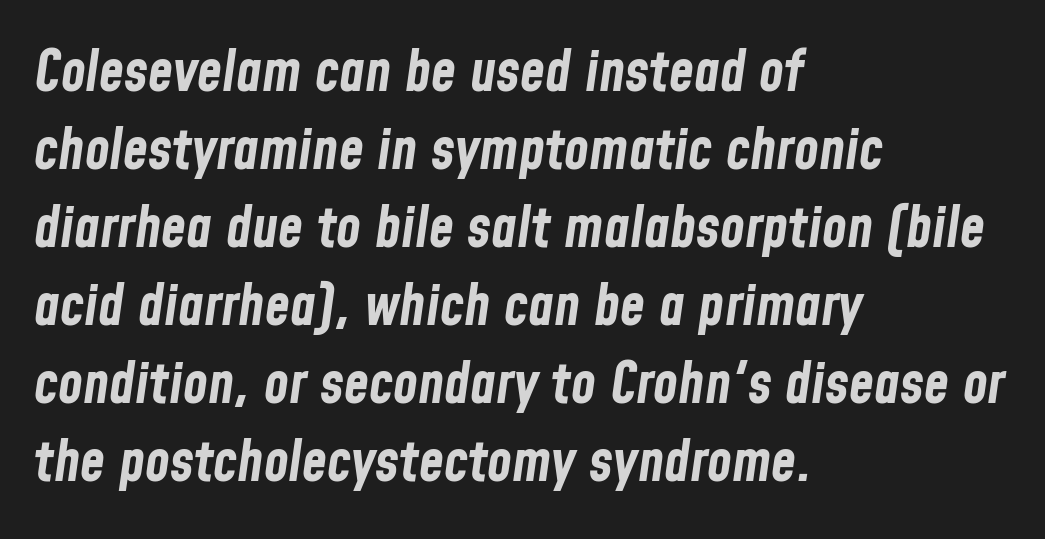
{"italic": "yes", "lean": "right", "slant_degrees": 8, "bold": "yes", "weight": "bold", "width": "condensed", "stroke_contrast": "low", "x_height": "medium", "monospaced": "no", "underline": "no", "align": "left", "line_spacing": "normal", "line_spacing_ratio": 1.37, "letter_spacing": "normal", "letter_spacing_em": 0.0, "glyph_px": 57}
